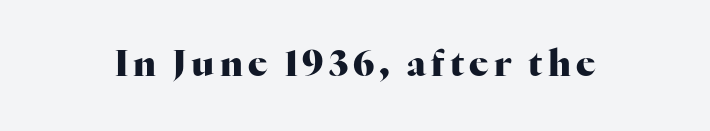
{"serif": "yes", "italic": "no", "bold": "yes", "weight": "heavy", "width": "normal", "stroke_contrast": "high", "x_height": "medium", "monospaced": "no", "underline": "no", "glyph_px": 36}
